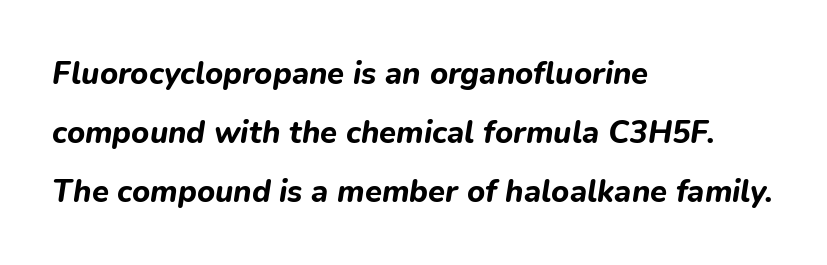
Q: Is the text bold? A: Yes.
Q: Is the text italic (slanted)? A: Yes, it leans right by about 9 degrees.
Q: Is the text underlined? A: No.
Q: How is the paragraph aligned? A: Left-aligned.
Q: Is the spacing between letters normal or unusually wide? A: Normal.
Q: Is the spacing between lines tight, normal or loose? A: Loose.
Q: Width (condensed, normal, or wide)? A: Normal.
Q: Stroke contrast? A: Low.
Q: x-height? A: Medium.
Q: Monospaced? A: No.
